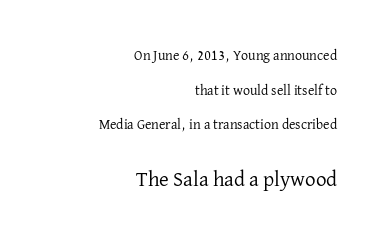
Q: Is the text bold? A: No.
Q: Is the text italic (slanted)? A: No, it is upright.
Q: Is the text underlined? A: No.
Q: How is the paragraph aligned? A: Right-aligned.
Q: Is the spacing between letters normal or unusually wide? A: Normal.
Q: Is the spacing between lines tight, normal or loose? A: Loose.
Q: Which block of text is set in a larger size, the first (top) or the second (bottom)? A: The second (bottom) one.
